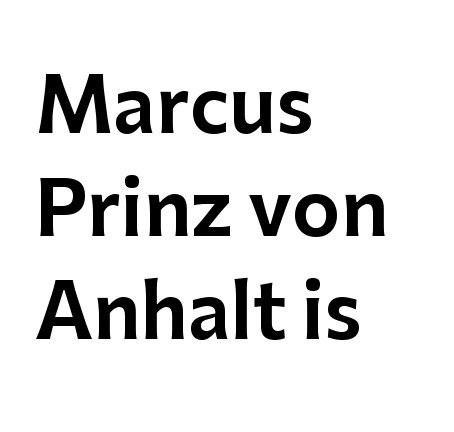
Q: Is the text italic (slanted)? A: No, it is upright.
Q: Is the typeface a serif or a sans-serif typeface? A: Sans-serif.
Q: Is the text underlined? A: No.
Q: How is the paragraph aligned? A: Left-aligned.
Q: Is the spacing between letters normal or unusually wide? A: Normal.
Q: Is the spacing between lines tight, normal or loose? A: Normal.
Q: Width (condensed, normal, or wide)? A: Normal.
Q: Stroke contrast? A: Low.
Q: x-height? A: Medium.
Q: Monospaced? A: No.
